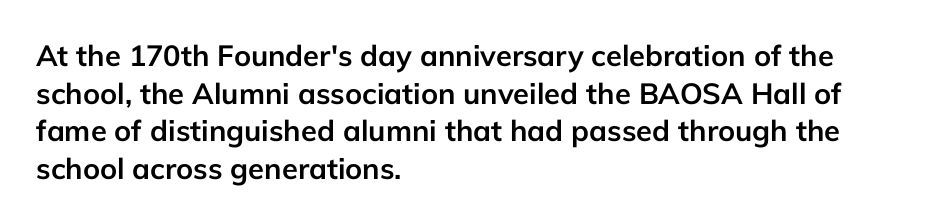
Q: Is the text bold? A: Yes.
Q: Is the text italic (slanted)? A: No, it is upright.
Q: Is the typeface a serif or a sans-serif typeface? A: Sans-serif.
Q: Is the text underlined? A: No.
Q: How is the paragraph aligned? A: Left-aligned.
Q: Is the spacing between letters normal or unusually wide? A: Normal.
Q: Is the spacing between lines tight, normal or loose? A: Normal.
Q: Width (condensed, normal, or wide)? A: Normal.
Q: Stroke contrast? A: Low.
Q: x-height? A: Medium.
Q: Monospaced? A: No.
